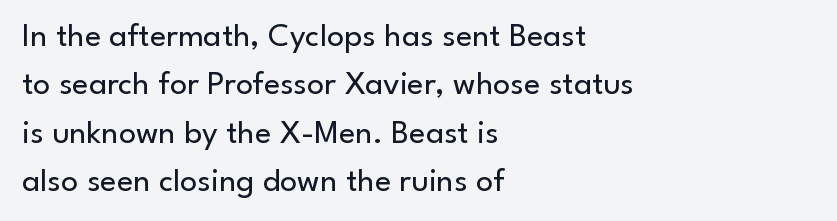
Q: Is the text bold? A: No.
Q: Is the text italic (slanted)? A: No, it is upright.
Q: Is the typeface a serif or a sans-serif typeface? A: Sans-serif.
Q: Is the text underlined? A: No.
Q: How is the paragraph aligned? A: Left-aligned.
Q: Is the spacing between letters normal or unusually wide? A: Normal.
Q: Is the spacing between lines tight, normal or loose? A: Normal.
Q: Width (condensed, normal, or wide)? A: Normal.
Q: Stroke contrast? A: Low.
Q: x-height? A: Small.
Q: Monospaced? A: No.
